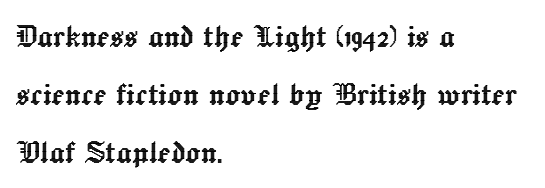
{"italic": "no", "width": "normal", "x_height": "medium", "monospaced": "no", "underline": "no", "align": "left", "line_spacing": "normal", "line_spacing_ratio": 1.53, "letter_spacing": "normal", "letter_spacing_em": 0.0, "glyph_px": 38}
